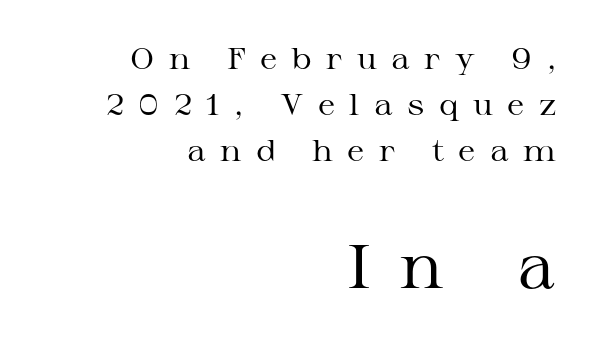
The passage shown is typed in a proportional face where columns would drift. Visually the block forms a straight wall on the right and a jagged coastline on the left. A typesetter would call this heavily tracked-out type. Does the lettering tilt? It doesn't — this is upright. The more generous point size was reserved for the lower chunk. Stroke thickness stays within the range of a standard reading face or lighter.
